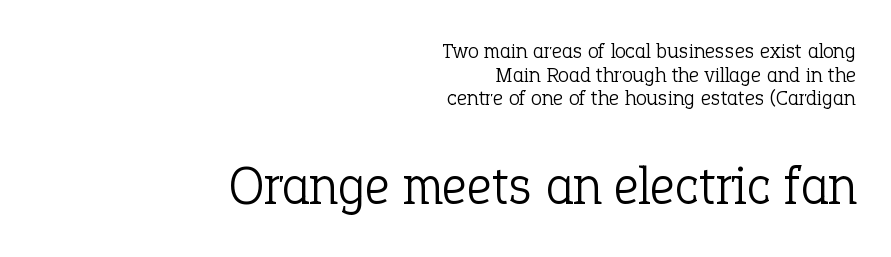
{"serif": "yes", "italic": "no", "bold": "no", "weight": "light", "width": "normal", "stroke_contrast": "low", "x_height": "medium", "monospaced": "no", "underline": "no", "align": "right", "line_spacing": "tight", "line_spacing_ratio": 1.07, "letter_spacing": "normal", "letter_spacing_em": 0.0, "larger_block": "second", "size_ratio": 2.45, "glyph_px": 54}
